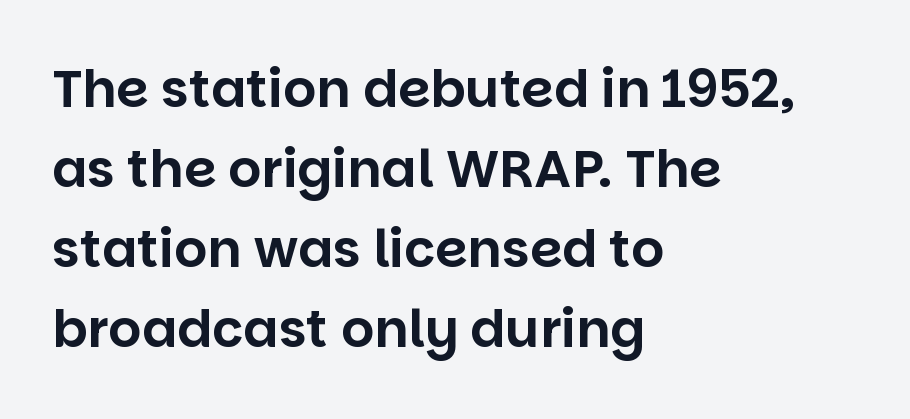
Anything drawn beneath the words? Only blank space. Observe the absence of serifs on each vertical stroke in this sample. In terms of posture, this sample is upright. Vertical spacing — default. The lines are quadded left.
